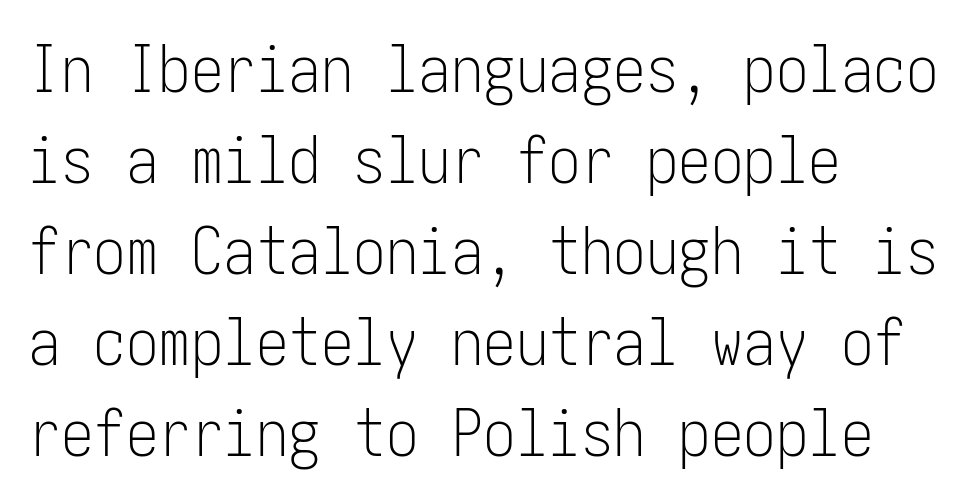
{"serif": "no", "italic": "no", "bold": "no", "weight": "light", "width": "condensed", "stroke_contrast": "low", "x_height": "medium", "underline": "no", "align": "left", "line_spacing": "normal", "line_spacing_ratio": 1.4, "letter_spacing": "normal", "letter_spacing_em": 0.0, "glyph_px": 65}
